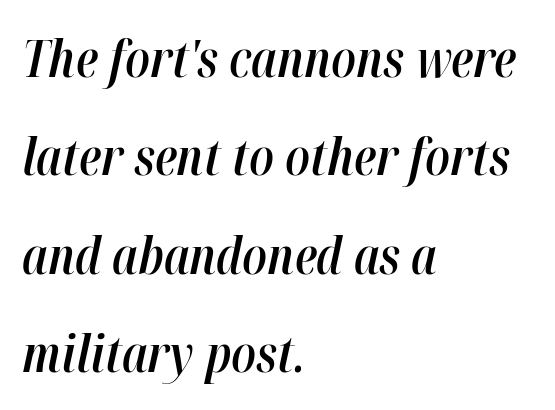
{"italic": "yes", "lean": "right", "slant_degrees": 12, "bold": "semi", "weight": "semibold", "width": "condensed", "stroke_contrast": "high", "x_height": "medium", "monospaced": "no", "underline": "no", "align": "left", "line_spacing": "loose", "line_spacing_ratio": 1.93, "letter_spacing": "normal", "letter_spacing_em": 0.0, "glyph_px": 51}
